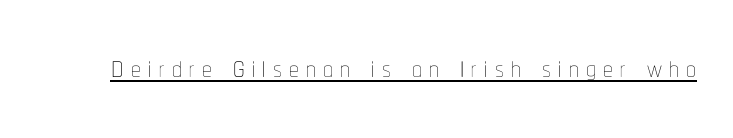
The image shows 39 px thin, condensed type, upright; set underlined; low stroke contrast and a medium x-height.
